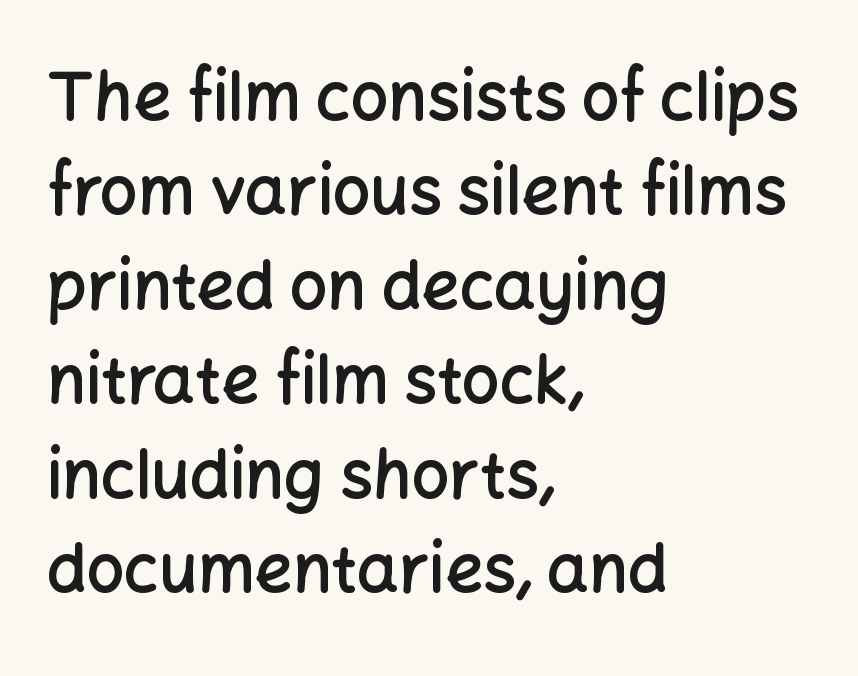
{"serif": "no", "italic": "no", "bold": "semi", "weight": "semibold", "width": "normal", "stroke_contrast": "low", "x_height": "medium", "monospaced": "no", "underline": "no", "align": "left", "line_spacing": "normal", "line_spacing_ratio": 1.43, "letter_spacing": "normal", "letter_spacing_em": 0.0, "glyph_px": 66}
